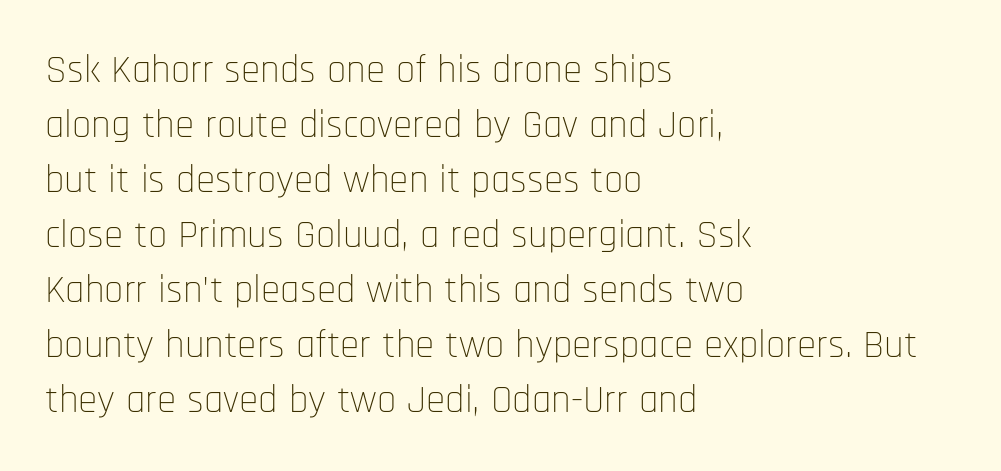
{"serif": "no", "italic": "no", "bold": "no", "weight": "thin", "width": "condensed", "stroke_contrast": "low", "x_height": "large", "monospaced": "no", "underline": "no", "align": "left", "line_spacing": "normal", "line_spacing_ratio": 1.41, "letter_spacing": "normal", "letter_spacing_em": 0.0, "glyph_px": 39}
